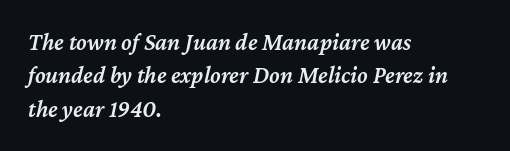
The image shows 24 px text type, italic (leaning right); set left-aligned, normal line spacing (1.39x), normal letter spacing, not underlined.
